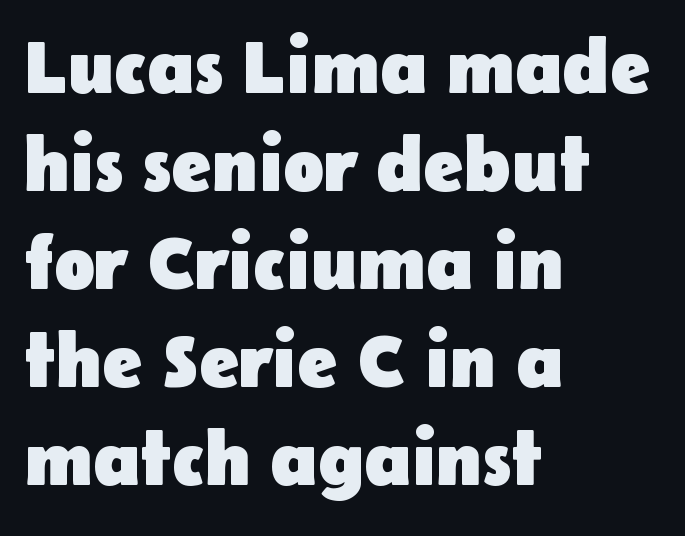
Q: Is the text bold? A: Yes.
Q: Is the text italic (slanted)? A: No, it is upright.
Q: Is the typeface a serif or a sans-serif typeface? A: Sans-serif.
Q: Is the text underlined? A: No.
Q: How is the paragraph aligned? A: Left-aligned.
Q: Is the spacing between letters normal or unusually wide? A: Normal.
Q: Is the spacing between lines tight, normal or loose? A: Normal.
Q: Width (condensed, normal, or wide)? A: Normal.
Q: Stroke contrast? A: Low.
Q: x-height? A: Medium.
Q: Monospaced? A: No.
